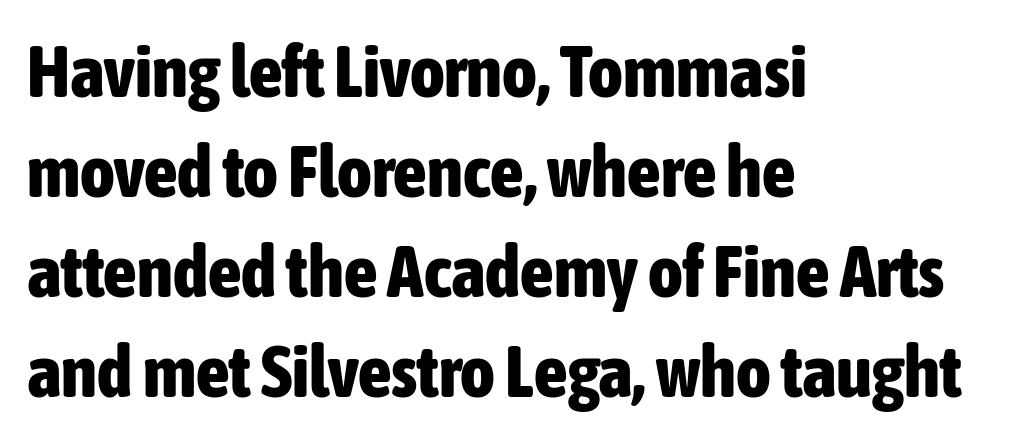
Each letter's strokes conclude bluntly, with no projecting serifs. What's the leading like? Ordinary, nothing unusual. Underlining? Definitely not there. The typography opts for an upright posture over an oblique one. The strokes are fattened all the way to bold.
